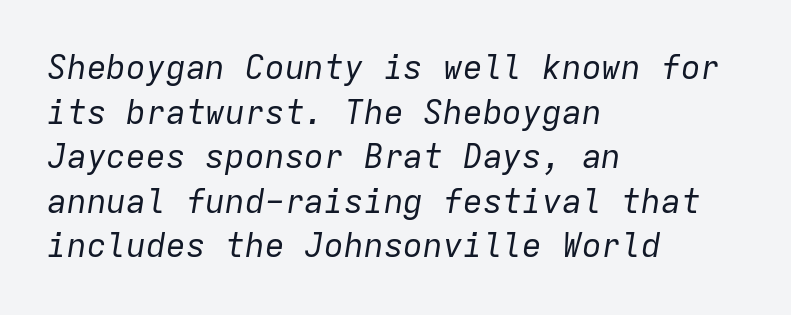
Tracking here is standard; glyphs follow each other at the usual distance. Each line starts at the same left margin while the right side varies. Horizontal bands of white between lines are of average thickness. A clean baseline with only descenders dipping below it. Slant detected: the letters are inclined.
